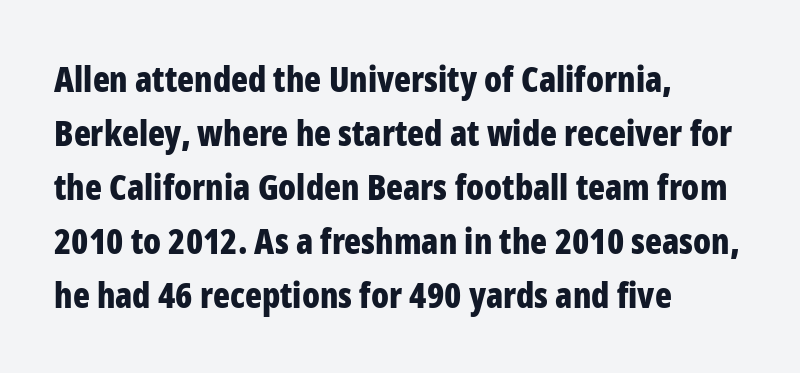
Q: Is the text bold? A: Yes.
Q: Is the text italic (slanted)? A: No, it is upright.
Q: Is the typeface a serif or a sans-serif typeface? A: Sans-serif.
Q: Is the text underlined? A: No.
Q: How is the paragraph aligned? A: Left-aligned.
Q: Is the spacing between letters normal or unusually wide? A: Normal.
Q: Is the spacing between lines tight, normal or loose? A: Normal.
Q: Width (condensed, normal, or wide)? A: Condensed.
Q: Stroke contrast? A: Low.
Q: x-height? A: Medium.
Q: Monospaced? A: No.
